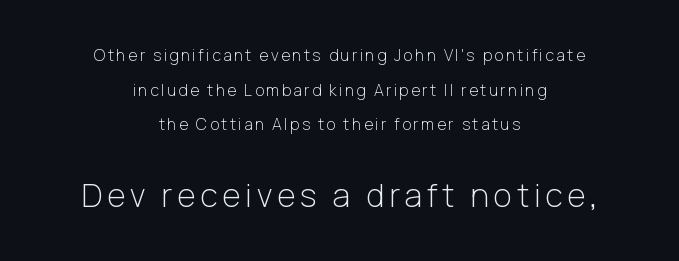
The image shows 32 px light sans-serif type, upright; set centered, loose line spacing (2.16x), not underlined; the second (bottom) block is 2.0x larger; low stroke contrast and a medium x-height.
